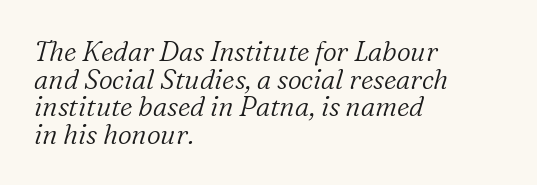
This is not heavy type; no bold has been used. The line-height multiplier appears low, near solid setting. Any mark beneath the type? The region is blank. Italic: yes, the glyphs are oblique.
